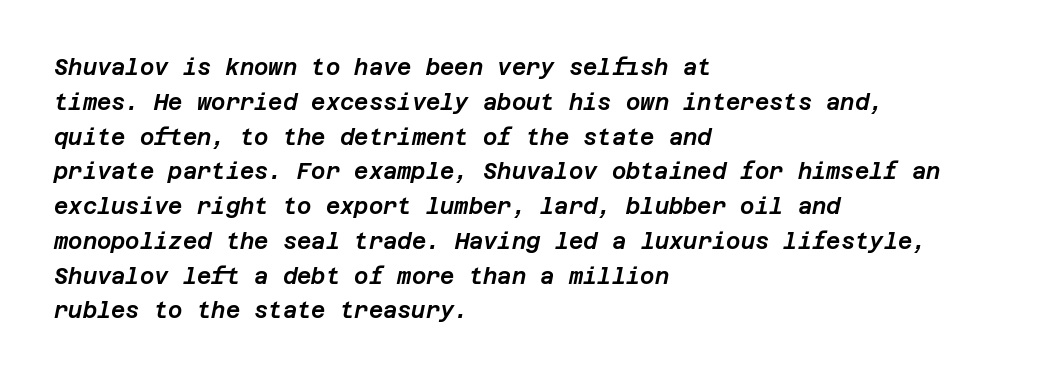
The image shows 22 px text type, italic (leaning right); set left-aligned, normal line spacing (1.58x), normal letter spacing, not underlined.
